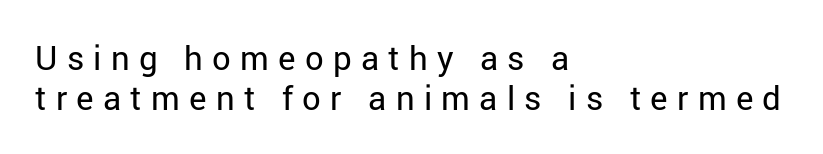
The image shows 33 px regular-weight sans-serif type, upright; set left-aligned, line spacing 1.2x, unusually wide letter spacing (+0.28 em), not underlined; low stroke contrast and a medium x-height.
